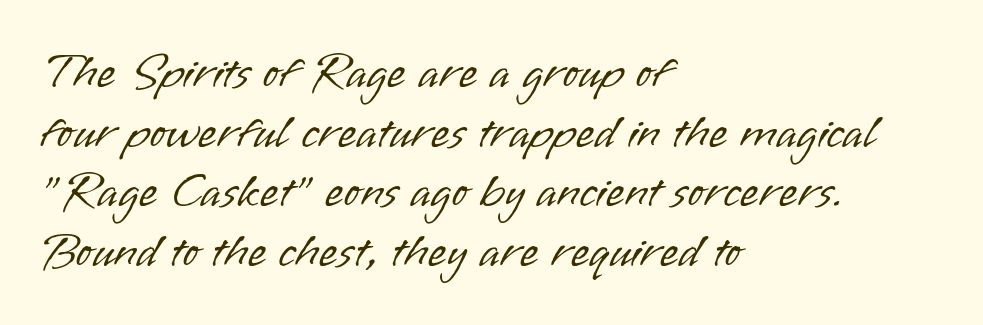
Visually the block forms a straight wall on the left and a jagged coastline on the right. Think of a printed novel: that variable character pitch is what you see here. This reads as an unemphasized weight, regular at the heaviest. Each row of text sits above clean, open space.
